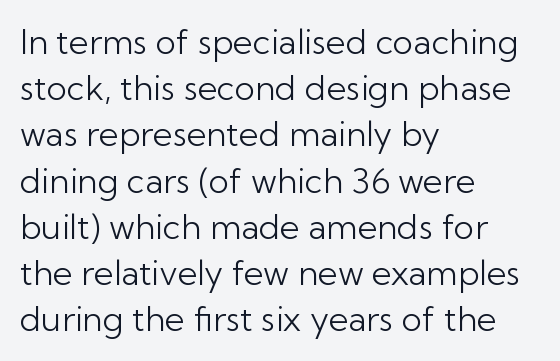
Q: Is the text bold? A: No.
Q: Is the text italic (slanted)? A: No, it is upright.
Q: Is the typeface a serif or a sans-serif typeface? A: Sans-serif.
Q: Is the text underlined? A: No.
Q: How is the paragraph aligned? A: Left-aligned.
Q: Is the spacing between letters normal or unusually wide? A: Normal.
Q: Is the spacing between lines tight, normal or loose? A: Normal.
Q: Width (condensed, normal, or wide)? A: Normal.
Q: Stroke contrast? A: Low.
Q: x-height? A: Medium.
Q: Monospaced? A: No.
